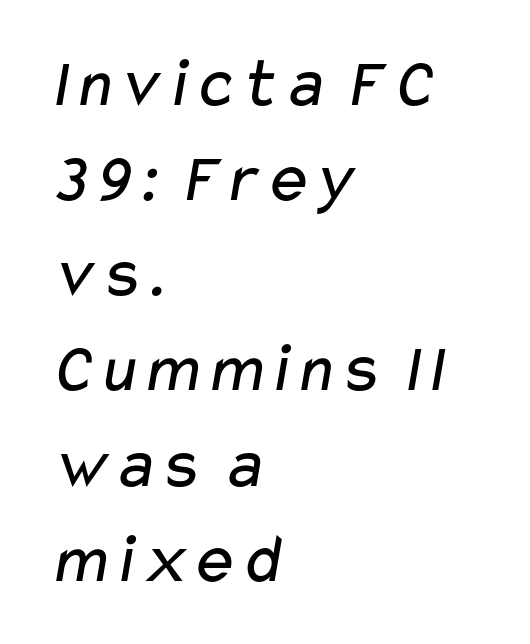
{"serif": "no", "bold": "no", "weight": "regular", "width": "wide", "stroke_contrast": "low", "x_height": "medium", "monospaced": "no", "underline": "no", "align": "left", "line_spacing": "normal", "line_spacing_ratio": 1.34, "letter_spacing": "normal", "letter_spacing_em": 0.0, "glyph_px": 71}
